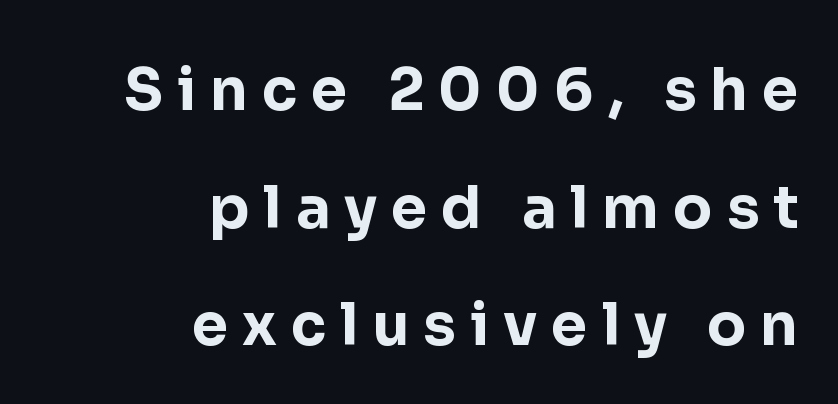
The image shows 58 px bold sans-serif type, upright; set right-aligned, loose line spacing (2.03x), unusually wide letter spacing (+0.24 em), not underlined; low stroke contrast and a medium x-height.
